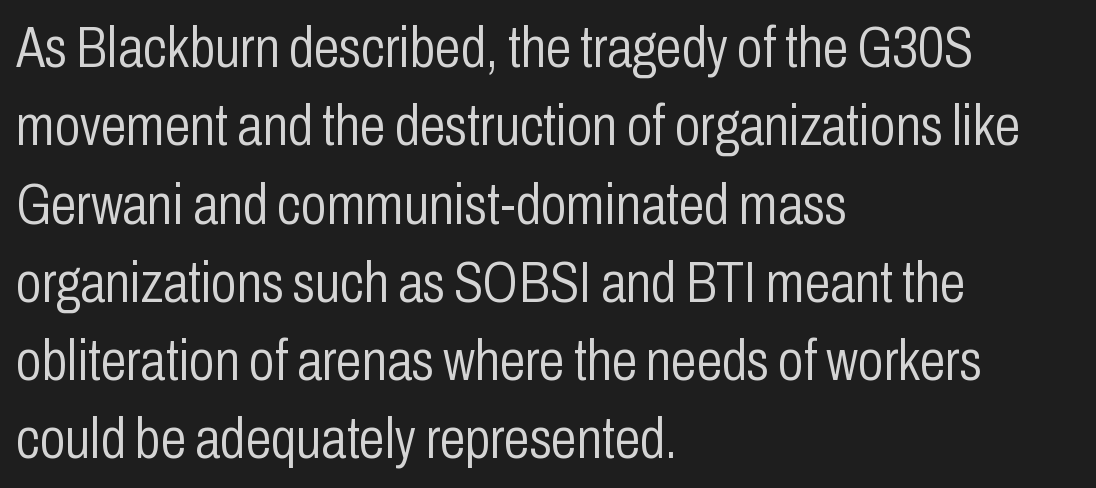
The image shows 58 px light, condensed sans-serif type, upright; set left-aligned, normal line spacing (1.35x), normal letter spacing, not underlined; low stroke contrast and a medium x-height.
